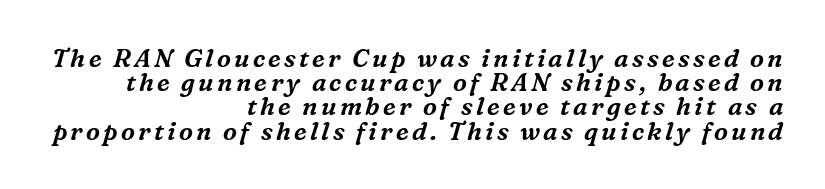
The image shows 25 px text type, italic (leaning right); set right-aligned, tight line spacing (0.97x), not underlined.
